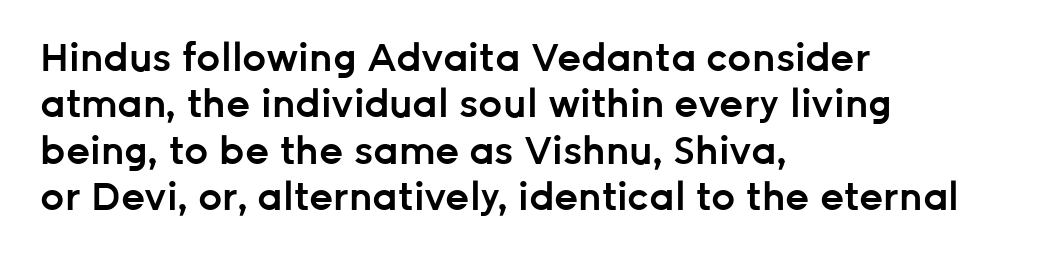
Q: Is the text bold? A: Semi-bold.
Q: Is the text italic (slanted)? A: No, it is upright.
Q: Is the typeface a serif or a sans-serif typeface? A: Sans-serif.
Q: Is the text underlined? A: No.
Q: How is the paragraph aligned? A: Left-aligned.
Q: Is the spacing between letters normal or unusually wide? A: Normal.
Q: Width (condensed, normal, or wide)? A: Normal.
Q: Stroke contrast? A: Low.
Q: x-height? A: Medium.
Q: Monospaced? A: No.
